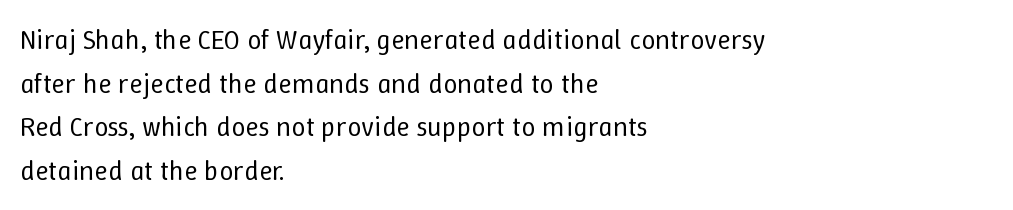
The image shows 28 px regular-weight type, upright; set left-aligned, normal line spacing (1.56x), normal letter spacing, not underlined; low stroke contrast and a medium x-height.
